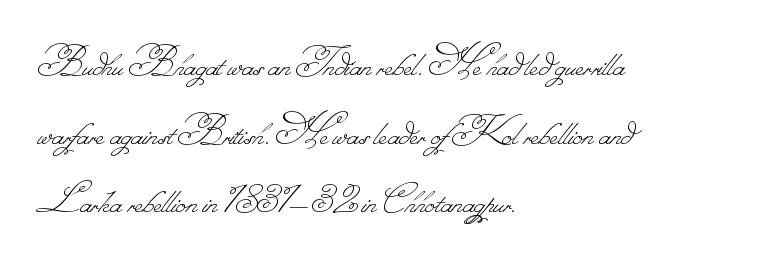
The setting favours the left margin, as ordinary paragraphs usually do. The string is rendered with underlining switched off. A quiet, ordinary-to-light weight characterises the typeface. If you measured baseline to baseline, you'd find a middling distance. Letter spacing: default.
